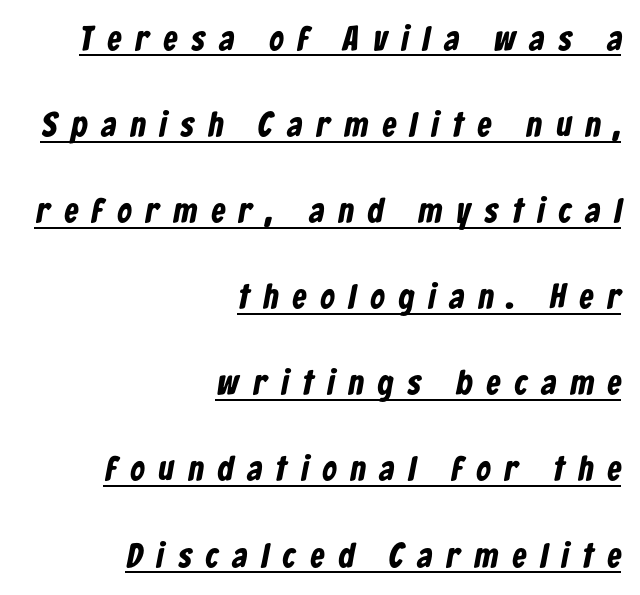
Q: Is the text bold? A: Yes.
Q: Is the typeface a serif or a sans-serif typeface? A: Sans-serif.
Q: Is the text underlined? A: Yes.
Q: How is the paragraph aligned? A: Right-aligned.
Q: Is the spacing between letters normal or unusually wide? A: Unusually wide.
Q: Is the spacing between lines tight, normal or loose? A: Loose.
Q: Width (condensed, normal, or wide)? A: Condensed.
Q: Stroke contrast? A: Low.
Q: x-height? A: Medium.
Q: Monospaced? A: No.
